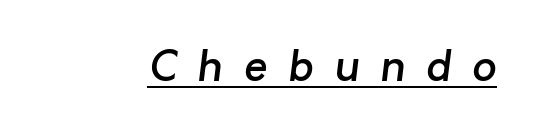
Q: Is the text bold? A: Semi-bold.
Q: Is the typeface a serif or a sans-serif typeface? A: Sans-serif.
Q: Is the text underlined? A: Yes.
Q: Is the spacing between letters normal or unusually wide? A: Unusually wide.
Q: Width (condensed, normal, or wide)? A: Normal.
Q: Stroke contrast? A: Low.
Q: x-height? A: Medium.
Q: Monospaced? A: No.
